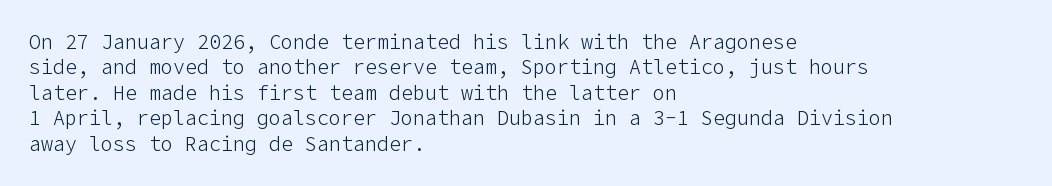
The rows are spaced the way most documents space them. Weight: in the light-to-regular range. Each word holds together tightly as a unit, with standard inter-letter gaps. Nobody drew a line under any word here.
